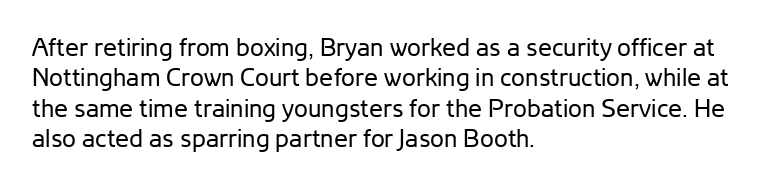
The image shows 25 px text type, upright; set left-aligned, line spacing 1.22x, normal letter spacing, not underlined.
